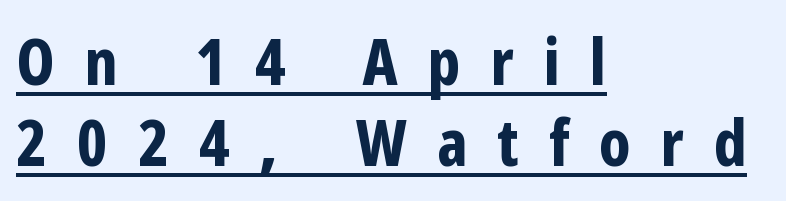
Q: Is the text bold? A: Yes.
Q: Is the text italic (slanted)? A: No, it is upright.
Q: Is the typeface a serif or a sans-serif typeface? A: Sans-serif.
Q: Is the text underlined? A: Yes.
Q: How is the paragraph aligned? A: Left-aligned.
Q: Is the spacing between letters normal or unusually wide? A: Unusually wide.
Q: Is the spacing between lines tight, normal or loose? A: Normal.
Q: Width (condensed, normal, or wide)? A: Condensed.
Q: Stroke contrast? A: Low.
Q: x-height? A: Medium.
Q: Monospaced? A: No.
